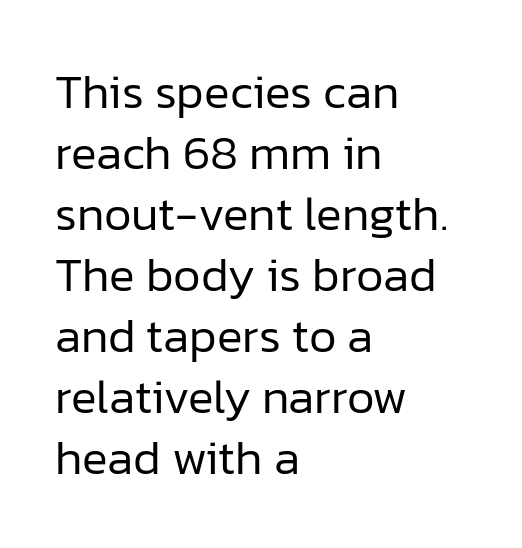
Q: Is the text bold? A: No.
Q: Is the text italic (slanted)? A: No, it is upright.
Q: Is the typeface a serif or a sans-serif typeface? A: Sans-serif.
Q: Is the text underlined? A: No.
Q: How is the paragraph aligned? A: Left-aligned.
Q: Is the spacing between letters normal or unusually wide? A: Normal.
Q: Is the spacing between lines tight, normal or loose? A: Normal.
Q: Width (condensed, normal, or wide)? A: Normal.
Q: Stroke contrast? A: Low.
Q: x-height? A: Medium.
Q: Monospaced? A: No.
